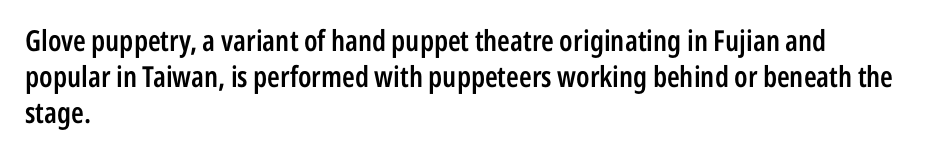
Nobody drew a line under any word here. Leftover space on each line is placed entirely after the last word. Tall strokes in this sample are plumb rather than angled. You can tell from the bare stems that sans-serif type was used. The horizontal fit of the characters is conventional and even. Compared with an ordinary text face, these strokes are moderately heavier — a semibold.
